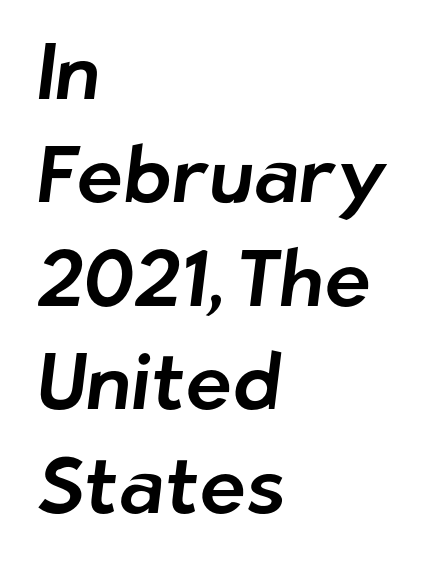
This rendering uses left alignment, leaving the right contour irregular. A typesetter would call this proportional, since set widths differ per character. The line texture is even and compact thanks to regular tracking. The specimen omits any rule beneath the text block's lines. Does the type have serifs? No, each stem ends abruptly. The rendering uses a moderate line-height, typical for paragraphs.
